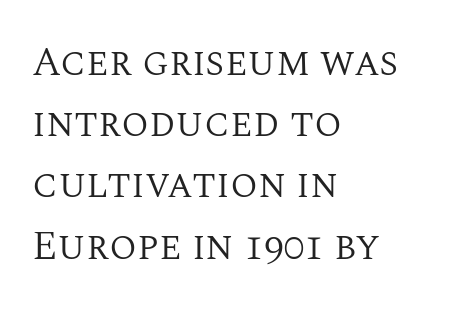
Underline: absent. Which margin do the lines hug? The left one — the right edge is uneven. The letters look calm and open, with moderate or lighter stems. Think of a printed novel: that variable character pitch is what you see here. Each new line begins a customary step beneath the previous one.
